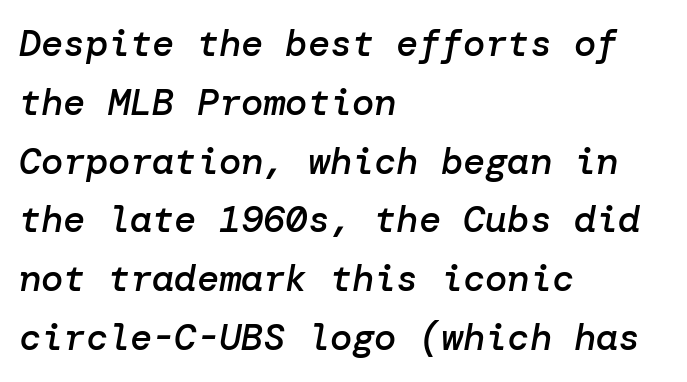
{"italic": "yes", "lean": "right", "slant_degrees": 10, "bold": "semi", "weight": "semibold", "width": "normal", "stroke_contrast": "low", "x_height": "medium", "underline": "no", "align": "left", "line_spacing": "normal", "line_spacing_ratio": 1.59, "letter_spacing": "normal", "letter_spacing_em": 0.0, "glyph_px": 37}
